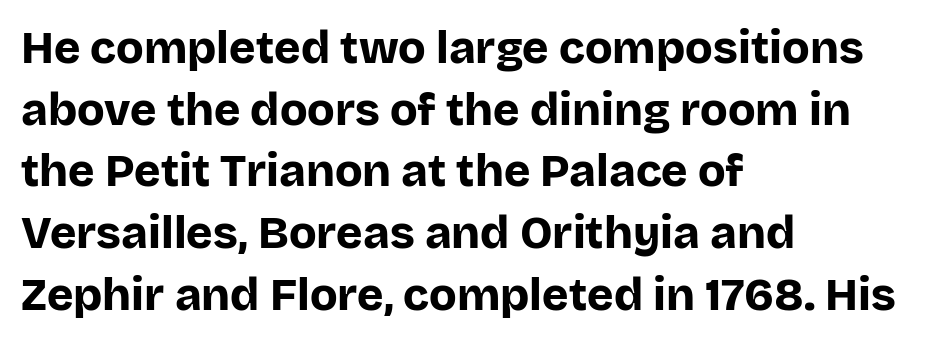
The image shows 45 px bold sans-serif type, upright; set left-aligned, normal line spacing (1.37x), normal letter spacing, not underlined; low stroke contrast and a large x-height.
